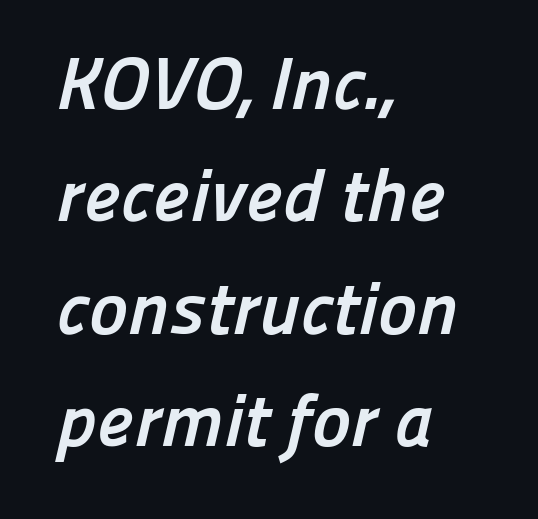
Q: Is the text bold? A: Yes.
Q: Is the typeface a serif or a sans-serif typeface? A: Sans-serif.
Q: Is the text underlined? A: No.
Q: How is the paragraph aligned? A: Left-aligned.
Q: Is the spacing between letters normal or unusually wide? A: Normal.
Q: Is the spacing between lines tight, normal or loose? A: Normal.
Q: Width (condensed, normal, or wide)? A: Normal.
Q: Stroke contrast? A: Low.
Q: x-height? A: Medium.
Q: Monospaced? A: No.
